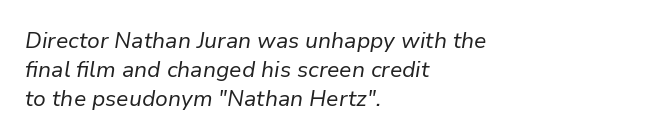
Q: Is the text bold? A: No.
Q: Is the text italic (slanted)? A: Yes, it leans right by about 9 degrees.
Q: Is the text underlined? A: No.
Q: How is the paragraph aligned? A: Left-aligned.
Q: Is the spacing between letters normal or unusually wide? A: Normal.
Q: Is the spacing between lines tight, normal or loose? A: Normal.
